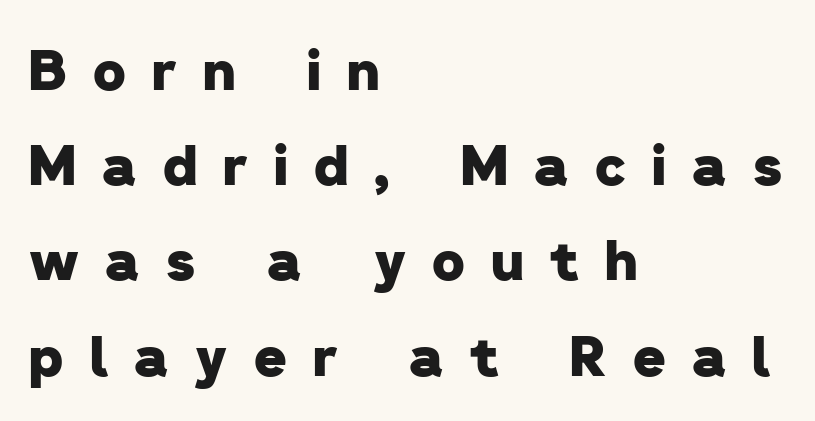
The image shows 56 px heavy sans-serif type; set left-aligned, normal line spacing (1.7x), unusually wide letter spacing (+0.47 em), not underlined; low stroke contrast and a medium x-height.
